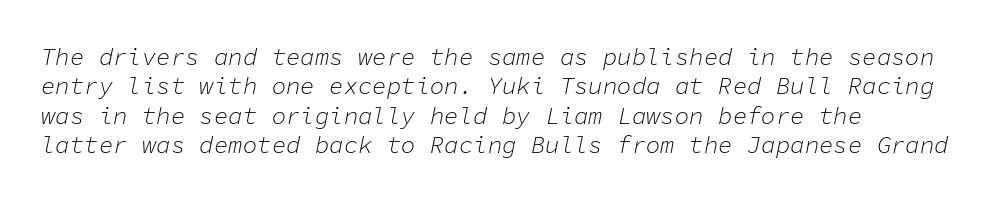
Q: Is the text bold? A: No.
Q: Is the text italic (slanted)? A: Yes, it leans right by about 11 degrees.
Q: Is the text underlined? A: No.
Q: How is the paragraph aligned? A: Left-aligned.
Q: Is the spacing between letters normal or unusually wide? A: Normal.
